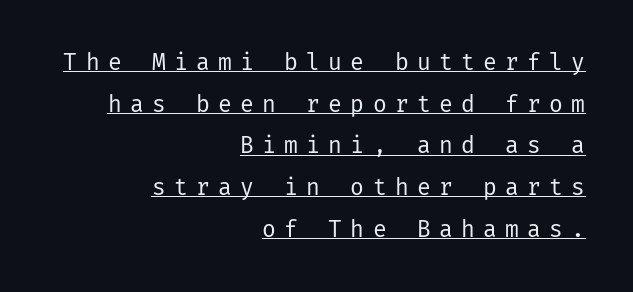
No chunkiness to these letters — they're not bold. The words here are underlined. Words appear elongated and porous because spacing is wide. You can tell it's not italic because the verticals are truly vertical. The passage is arranged like a letterhead date or caption credit — flush right.
